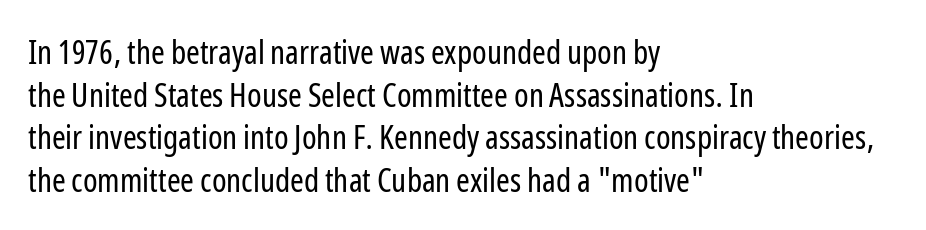
{"serif": "no", "italic": "no", "bold": "no", "weight": "regular", "width": "condensed", "stroke_contrast": "low", "x_height": "medium", "monospaced": "no", "underline": "no", "align": "left", "line_spacing": "normal", "line_spacing_ratio": 1.29, "letter_spacing": "normal", "letter_spacing_em": 0.0, "glyph_px": 33}
